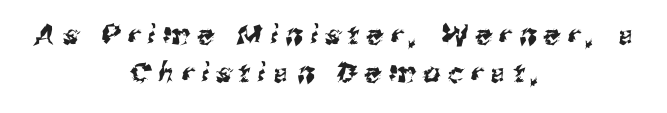
A normal amount of white space separates one row of letters from the next. You could only call the tracking loose — the letters float apart. The typesetter chose a symmetrical, centered arrangement here. Underlining? Definitely not there.
